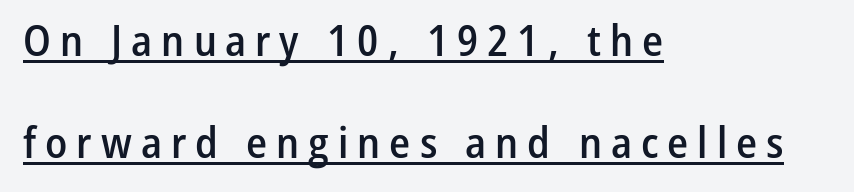
Q: Is the text bold? A: Semi-bold.
Q: Is the text italic (slanted)? A: No, it is upright.
Q: Is the typeface a serif or a sans-serif typeface? A: Sans-serif.
Q: Is the text underlined? A: Yes.
Q: How is the paragraph aligned? A: Left-aligned.
Q: Is the spacing between letters normal or unusually wide? A: Unusually wide.
Q: Is the spacing between lines tight, normal or loose? A: Loose.
Q: Width (condensed, normal, or wide)? A: Condensed.
Q: Stroke contrast? A: Low.
Q: x-height? A: Medium.
Q: Monospaced? A: No.
